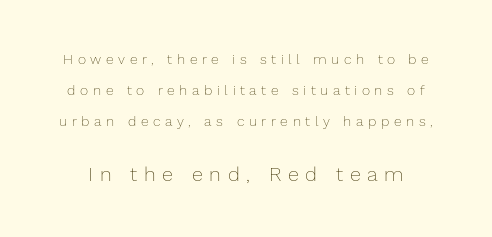
The block of text is sparse from top to bottom, with ample space between rows. You could only call the tracking loose — the letters float apart. No italicization has been applied; the sample stays upright. Any mark beneath the type? The region is blank. No chunkiness to these letters — they're not bold. Character size in the trailing block exceeds that of the leading block.
